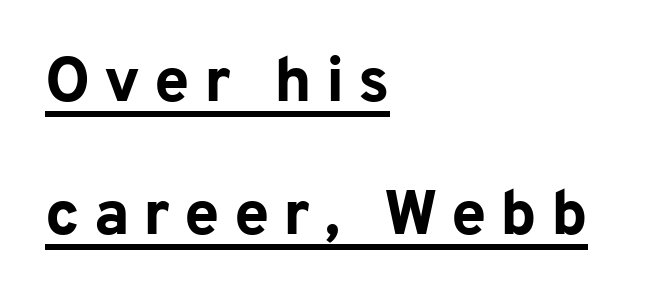
The image shows 63 px bold sans-serif type, upright; set left-aligned, loose line spacing (2.11x), unusually wide letter spacing (+0.22 em), underlined; low stroke contrast and a medium x-height.
